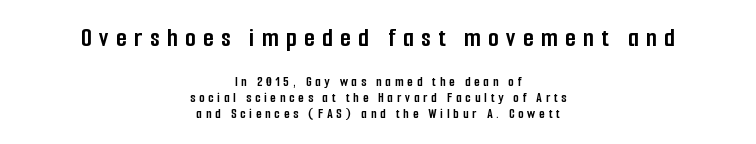
Q: Is the text bold? A: Yes.
Q: Is the text italic (slanted)? A: No, it is upright.
Q: Is the text underlined? A: No.
Q: How is the paragraph aligned? A: Centered.
Q: Is the spacing between letters normal or unusually wide? A: Unusually wide.
Q: Is the spacing between lines tight, normal or loose? A: Tight.
Q: Which block of text is set in a larger size, the first (top) or the second (bottom)? A: The first (top) one.
